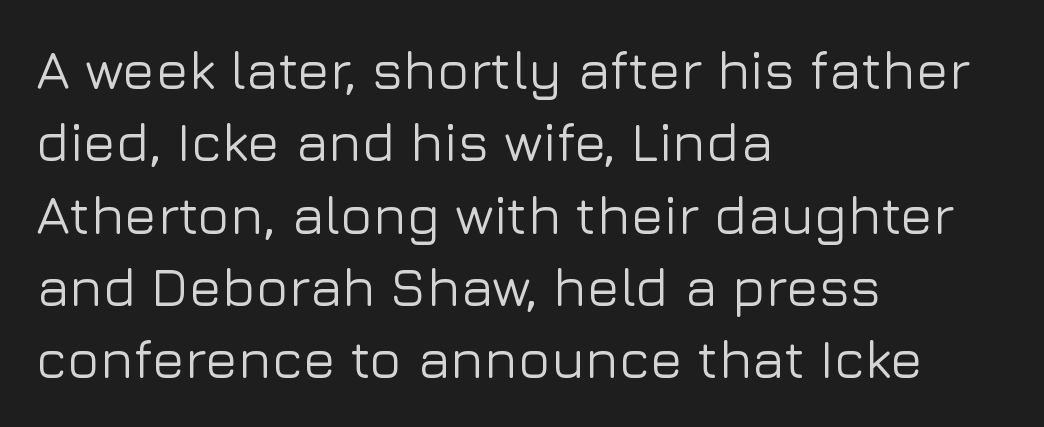
The image shows 54 px sans-serif type, upright; set left-aligned, normal line spacing (1.34x), normal letter spacing, not underlined; low stroke contrast and a medium x-height.
